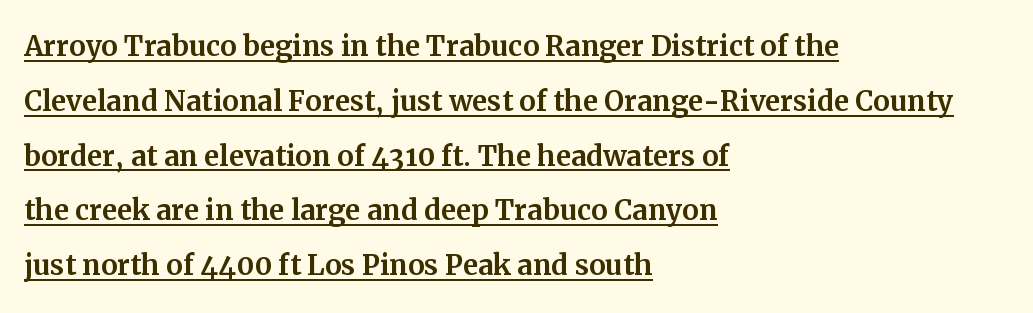
Q: Is the text italic (slanted)? A: No, it is upright.
Q: Is the typeface a serif or a sans-serif typeface? A: Serif.
Q: Is the text underlined? A: Yes.
Q: How is the paragraph aligned? A: Left-aligned.
Q: Is the spacing between letters normal or unusually wide? A: Normal.
Q: Is the spacing between lines tight, normal or loose? A: Normal.
Q: Width (condensed, normal, or wide)? A: Normal.
Q: Stroke contrast? A: Medium.
Q: x-height? A: Medium.
Q: Monospaced? A: No.
